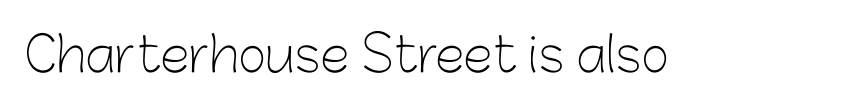
There is no visible air inserted between adjacent glyphs. The face used here is a sans, in the tradition of grotesques and geometrics. The letters advance in unequal steps, a hallmark of proportional type. Clear beneath every line of the passage.
